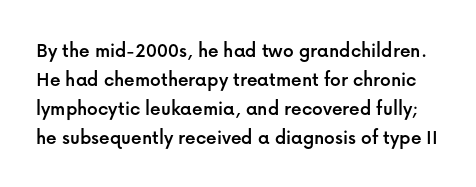
Compared with typical body copy, the letter spacing here is the same. What's the leading like? Ordinary, nothing unusual. This sample uses an upright cut, with every glyph sitting square on the baseline. The foot of each line stays bare and open.
